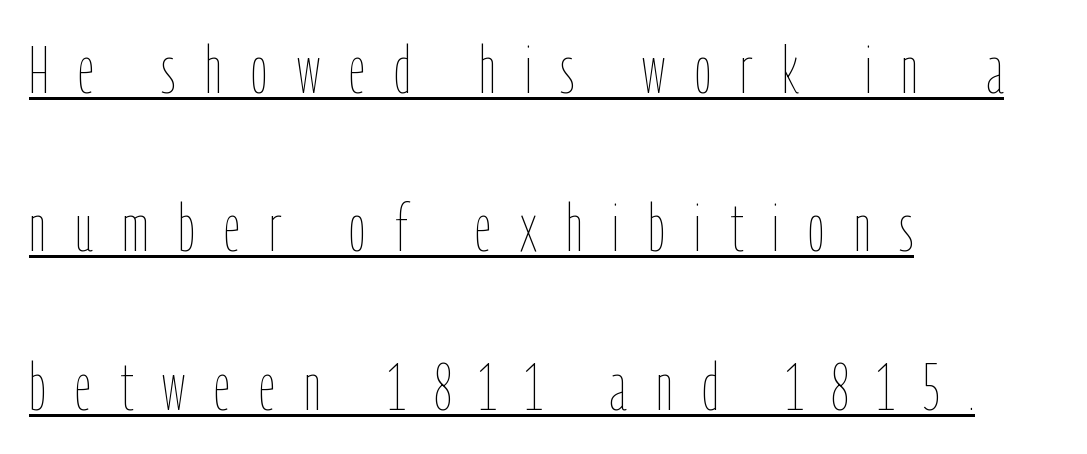
Q: Is the text bold? A: No.
Q: Is the text italic (slanted)? A: No, it is upright.
Q: Is the text underlined? A: Yes.
Q: How is the paragraph aligned? A: Left-aligned.
Q: Is the spacing between letters normal or unusually wide? A: Unusually wide.
Q: Is the spacing between lines tight, normal or loose? A: Loose.
Q: Width (condensed, normal, or wide)? A: Condensed.
Q: Stroke contrast? A: Low.
Q: x-height? A: Medium.
Q: Monospaced? A: No.
